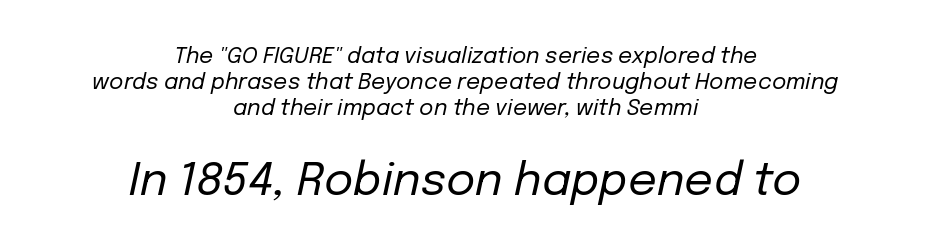
Q: Is the text bold? A: No.
Q: Is the text italic (slanted)? A: Yes, it leans right by about 12 degrees.
Q: Is the text underlined? A: No.
Q: How is the paragraph aligned? A: Centered.
Q: Is the spacing between letters normal or unusually wide? A: Normal.
Q: Which block of text is set in a larger size, the first (top) or the second (bottom)? A: The second (bottom) one.
Q: Width (condensed, normal, or wide)? A: Normal.
Q: Stroke contrast? A: Low.
Q: x-height? A: Medium.
Q: Monospaced? A: No.
